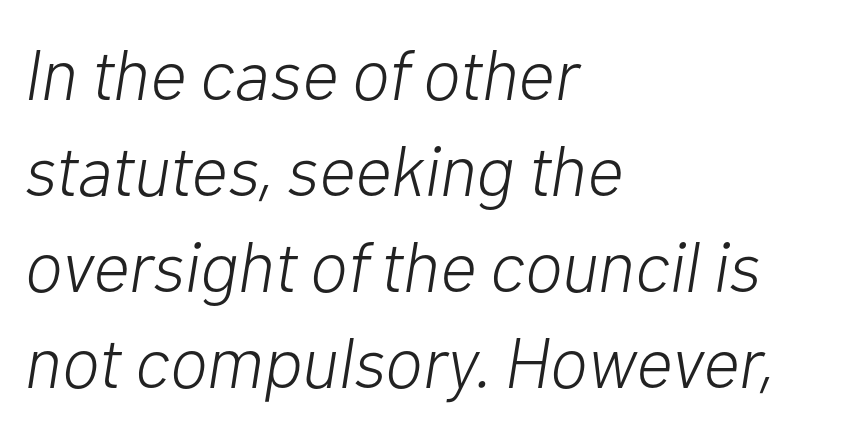
Q: Is the text bold? A: No.
Q: Is the text italic (slanted)? A: Yes, it leans right by about 10 degrees.
Q: Is the text underlined? A: No.
Q: How is the paragraph aligned? A: Left-aligned.
Q: Is the spacing between letters normal or unusually wide? A: Normal.
Q: Is the spacing between lines tight, normal or loose? A: Normal.
Q: Width (condensed, normal, or wide)? A: Normal.
Q: Stroke contrast? A: Low.
Q: x-height? A: Medium.
Q: Monospaced? A: No.
